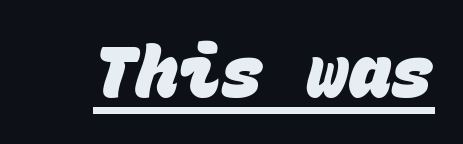
The image shows 71 px heavy sans-serif type, monospaced; set normal letter spacing, underlined; low stroke contrast and a large x-height.
